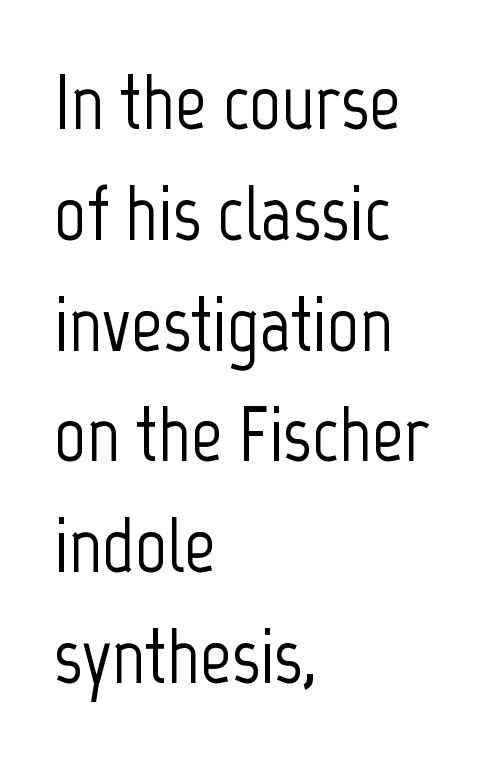
The image shows 78 px condensed sans-serif type, upright; set left-aligned, normal line spacing (1.42x), normal letter spacing, not underlined; low stroke contrast and a medium x-height.
